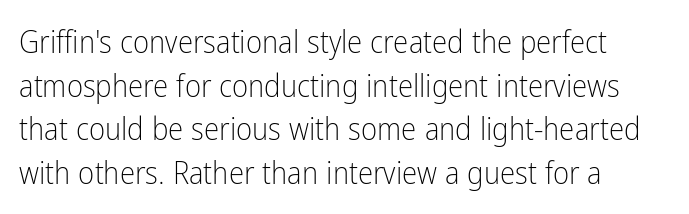
The strokes are not fattened; the text isn't bold. Has an underline been added? It has not. Character widths vary here, with narrow letters taking less room than wide ones. Serif or sans? Sans — the stroke terminals are bare.
